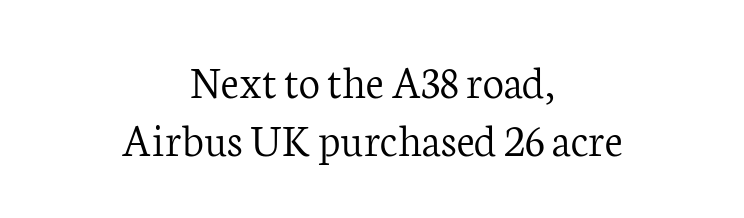
Q: Is the text bold? A: No.
Q: Is the text italic (slanted)? A: No, it is upright.
Q: Is the typeface a serif or a sans-serif typeface? A: Serif.
Q: Is the text underlined? A: No.
Q: How is the paragraph aligned? A: Centered.
Q: Is the spacing between letters normal or unusually wide? A: Normal.
Q: Width (condensed, normal, or wide)? A: Normal.
Q: Stroke contrast? A: Low.
Q: x-height? A: Medium.
Q: Monospaced? A: No.
